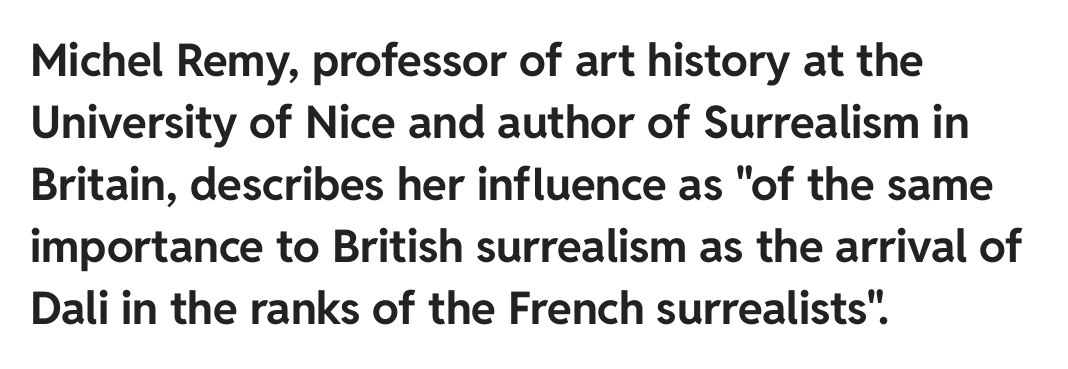
Q: Is the text bold? A: Yes.
Q: Is the text italic (slanted)? A: No, it is upright.
Q: Is the typeface a serif or a sans-serif typeface? A: Sans-serif.
Q: Is the text underlined? A: No.
Q: How is the paragraph aligned? A: Left-aligned.
Q: Is the spacing between letters normal or unusually wide? A: Normal.
Q: Is the spacing between lines tight, normal or loose? A: Normal.
Q: Width (condensed, normal, or wide)? A: Normal.
Q: Stroke contrast? A: Low.
Q: x-height? A: Medium.
Q: Monospaced? A: No.
